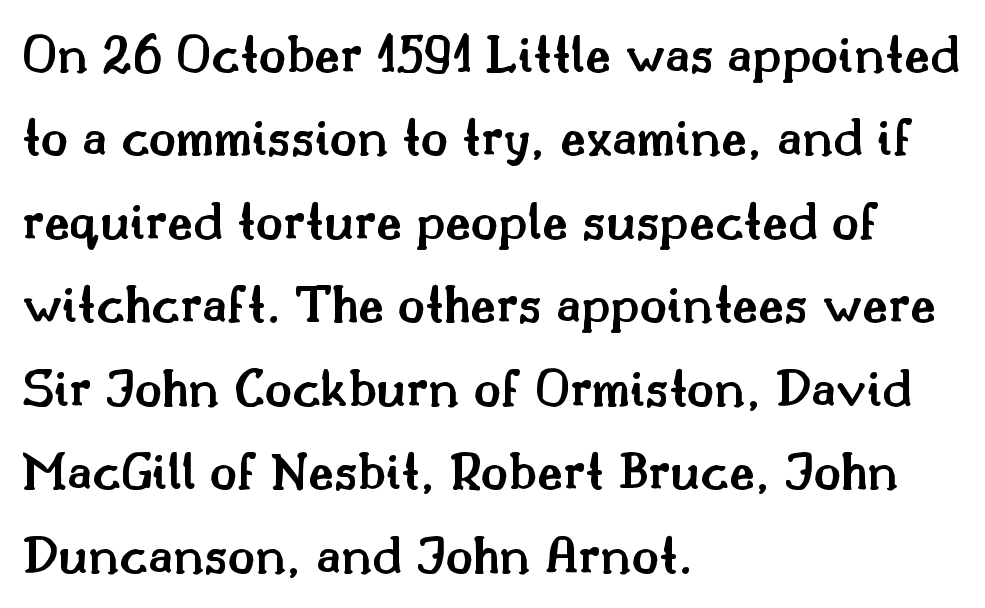
Q: Is the text bold? A: Semi-bold.
Q: Is the text italic (slanted)? A: No, it is upright.
Q: Is the typeface a serif or a sans-serif typeface? A: Serif.
Q: Is the text underlined? A: No.
Q: How is the paragraph aligned? A: Left-aligned.
Q: Is the spacing between letters normal or unusually wide? A: Normal.
Q: Is the spacing between lines tight, normal or loose? A: Normal.
Q: Width (condensed, normal, or wide)? A: Normal.
Q: Stroke contrast? A: Medium.
Q: x-height? A: Small.
Q: Monospaced? A: No.
